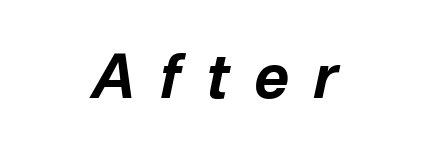
Q: Is the text bold? A: Yes.
Q: Is the text italic (slanted)? A: Yes, it leans right by about 12 degrees.
Q: Is the text underlined? A: No.
Q: Is the spacing between letters normal or unusually wide? A: Unusually wide.
Q: Width (condensed, normal, or wide)? A: Normal.
Q: Stroke contrast? A: Low.
Q: x-height? A: Medium.
Q: Monospaced? A: No.
